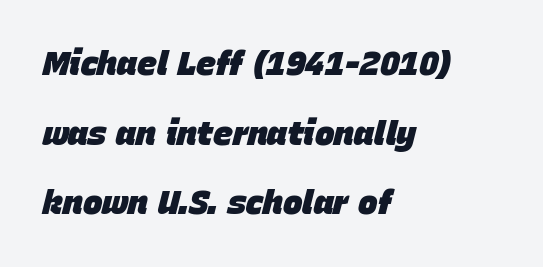
{"italic": "yes", "lean": "right", "slant_degrees": 15, "bold": "yes", "weight": "heavy", "width": "normal", "stroke_contrast": "low", "x_height": "large", "monospaced": "no", "underline": "no", "align": "left", "line_spacing": "loose", "line_spacing_ratio": 2.11, "letter_spacing": "normal", "letter_spacing_em": 0.0, "glyph_px": 33}
